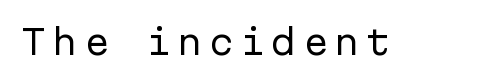
The baseline area is clear. Letters have the restrained weight of plain body copy at most. Does the lettering tilt? It doesn't — this is upright. The designer went with a sans here, leaving each stem footless. Here the designer chose a console-style face with uniform glyph widths.
